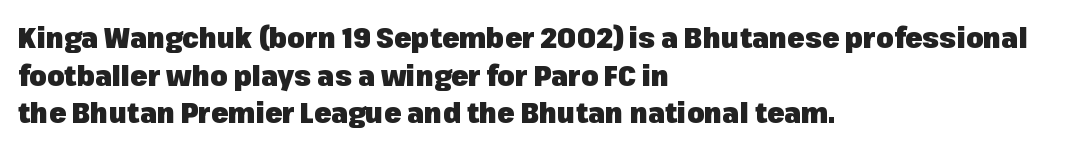
{"serif": "no", "italic": "no", "bold": "yes", "weight": "heavy", "width": "normal", "stroke_contrast": "low", "x_height": "medium", "monospaced": "no", "underline": "no", "align": "left", "line_spacing": "normal", "line_spacing_ratio": 1.34, "letter_spacing": "normal", "letter_spacing_em": 0.0, "glyph_px": 28}
